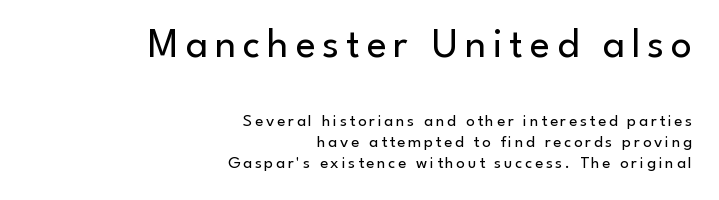
The image shows 42 px regular-weight sans-serif type, upright; set right-aligned, normal line spacing (1.26x), not underlined; the first (top) block is 2.47x larger; low stroke contrast and a small x-height.
